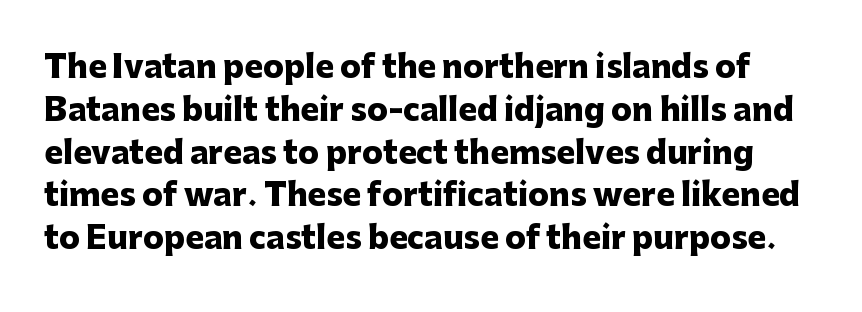
The image shows 31 px heavy sans-serif type, upright; set normal line spacing (1.38x), normal letter spacing, not underlined; low stroke contrast and a medium x-height.
